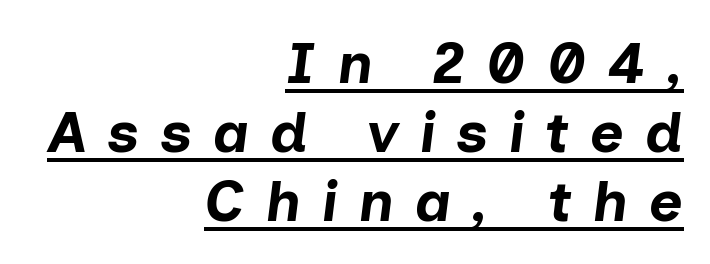
All the whitespace from short lines collects on the left. Each letter keeps its own natural width here, so spacing adapts to shape. The line texture is sparse and dotted thanks to wide tracking. Looks like someone drew a line under every word here.
